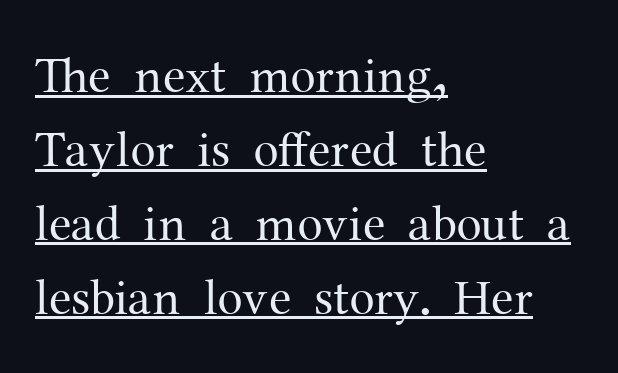
{"serif": "yes", "italic": "no", "bold": "no", "weight": "regular", "width": "normal", "stroke_contrast": "medium", "x_height": "medium", "monospaced": "no", "underline": "yes", "align": "left", "line_spacing": "normal", "line_spacing_ratio": 1.45, "letter_spacing": "normal", "letter_spacing_em": 0.0, "glyph_px": 51}
